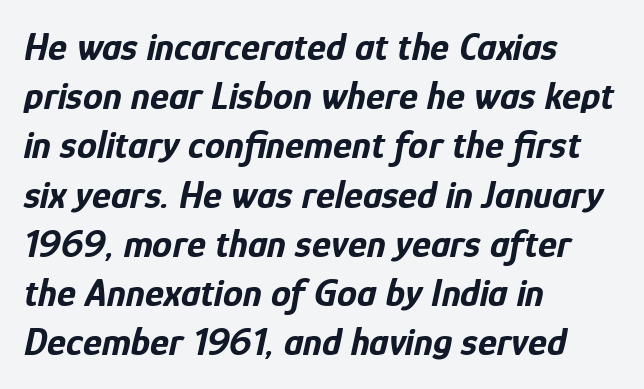
Q: Is the text bold? A: Yes.
Q: Is the text italic (slanted)? A: Yes, it leans right by about 12 degrees.
Q: Is the text underlined? A: No.
Q: How is the paragraph aligned? A: Left-aligned.
Q: Is the spacing between letters normal or unusually wide? A: Normal.
Q: Width (condensed, normal, or wide)? A: Condensed.
Q: Stroke contrast? A: Low.
Q: x-height? A: Medium.
Q: Monospaced? A: No.
